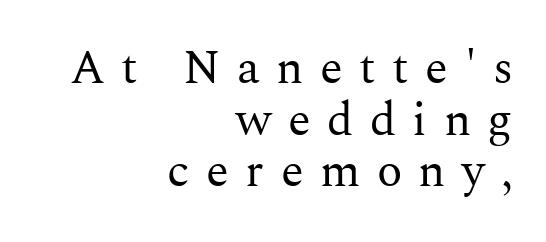
The string is rendered with underlining switched off. Old-style or modern, the face here clearly has serifs. Successive baselines arrive quickly, one right under another. A typesetter would call this proportional, since set widths differ per character. Observe the wide spacing: letters keep a clear distance from each other. One-word summary of the alignment: right.
